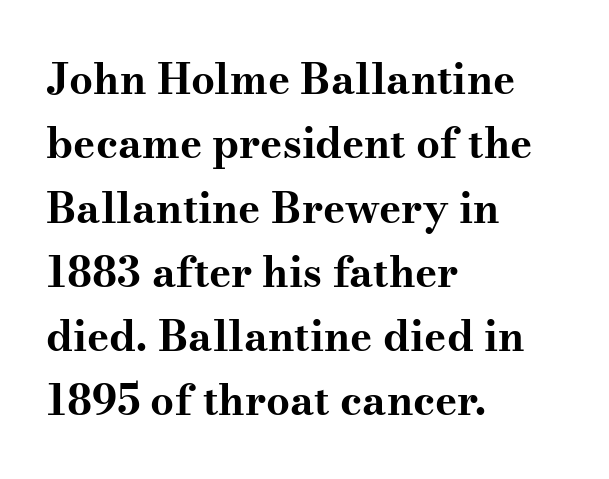
Q: Is the text bold? A: Yes.
Q: Is the text italic (slanted)? A: No, it is upright.
Q: Is the typeface a serif or a sans-serif typeface? A: Serif.
Q: Is the text underlined? A: No.
Q: How is the paragraph aligned? A: Left-aligned.
Q: Is the spacing between letters normal or unusually wide? A: Normal.
Q: Is the spacing between lines tight, normal or loose? A: Normal.
Q: Width (condensed, normal, or wide)? A: Wide.
Q: Stroke contrast? A: Medium.
Q: x-height? A: Small.
Q: Monospaced? A: No.
